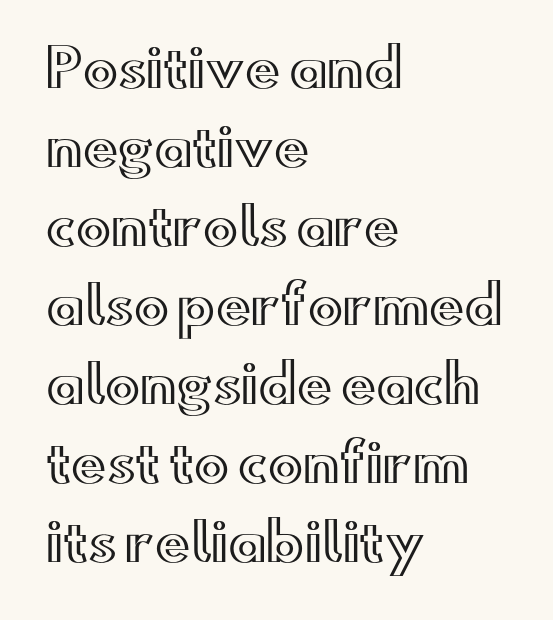
Horizontally, the lines are justified to the leading edge only. Posture: upright roman. The baseline area is clear. Looks like regular typesetting: each glyph gets only the width it needs. The tracking reads as untouched default to a designer's eye.
